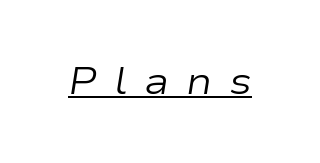
You could not count columns in this text — the font is proportionally spaced. Descenders here cross a horizontal rule under the line. Compared with a typical body face, this is equally light or lighter still. Short note: letters widely spaced.
